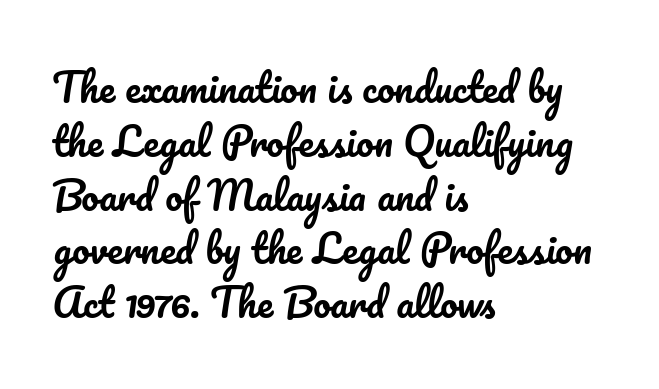
The image shows 39 px text type; set left-aligned, normal line spacing (1.38x), normal letter spacing, not underlined; low stroke contrast and a small x-height.
